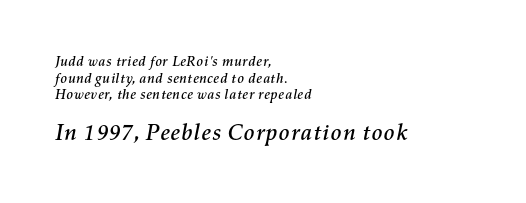
The image shows 23 px text type, italic (leaning right); set left-aligned, line spacing 1.19x, normal letter spacing, not underlined; the second (bottom) block is 1.64x larger.
